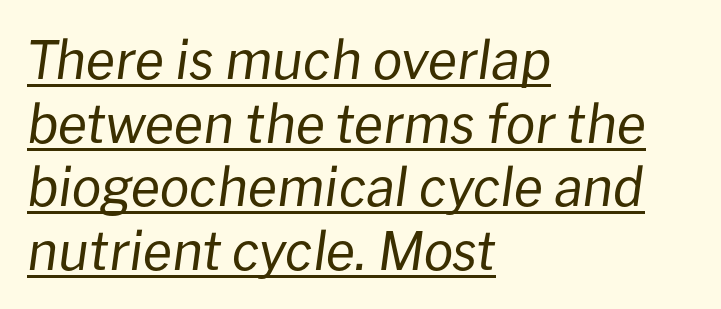
Q: Is the text bold? A: No.
Q: Is the text italic (slanted)? A: Yes, it leans right by about 8 degrees.
Q: Is the text underlined? A: Yes.
Q: How is the paragraph aligned? A: Left-aligned.
Q: Is the spacing between letters normal or unusually wide? A: Normal.
Q: Width (condensed, normal, or wide)? A: Normal.
Q: Stroke contrast? A: Low.
Q: x-height? A: Medium.
Q: Monospaced? A: No.
